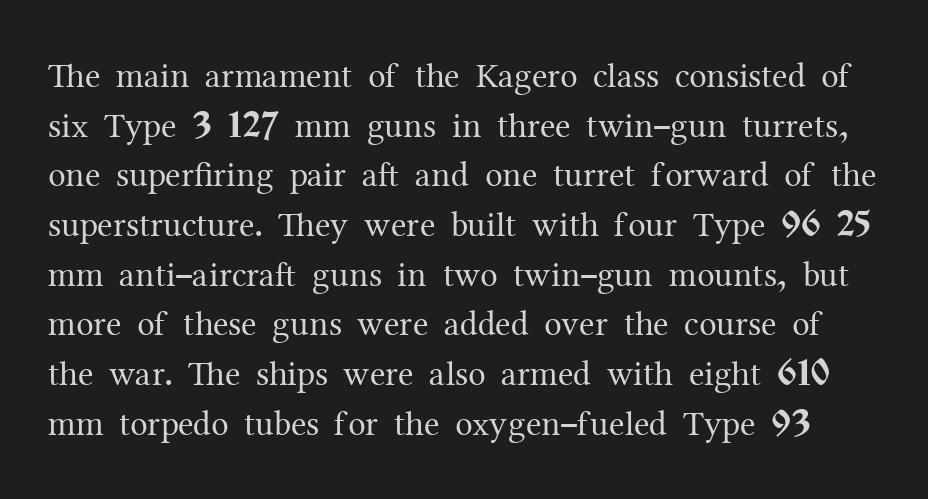
The image shows 35 px regular-weight serif type, upright; set normal line spacing (1.42x), normal letter spacing, not underlined; medium stroke contrast and a medium x-height.
